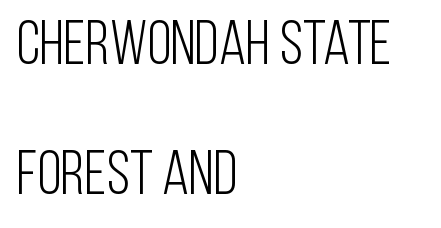
{"serif": "no", "italic": "no", "bold": "no", "weight": "light", "width": "condensed", "stroke_contrast": "low", "x_height": "large", "monospaced": "no", "underline": "no", "align": "left", "line_spacing": "loose", "line_spacing_ratio": 2.1, "letter_spacing": "normal", "letter_spacing_em": 0.0, "glyph_px": 62}
